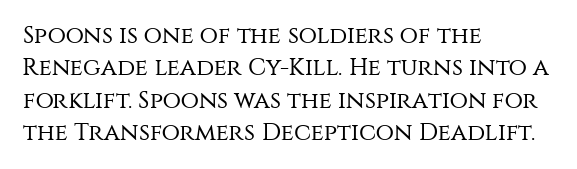
Q: Is the text bold? A: No.
Q: Is the text italic (slanted)? A: No, it is upright.
Q: Is the text underlined? A: No.
Q: How is the paragraph aligned? A: Left-aligned.
Q: Is the spacing between letters normal or unusually wide? A: Normal.
Q: Is the spacing between lines tight, normal or loose? A: Normal.
